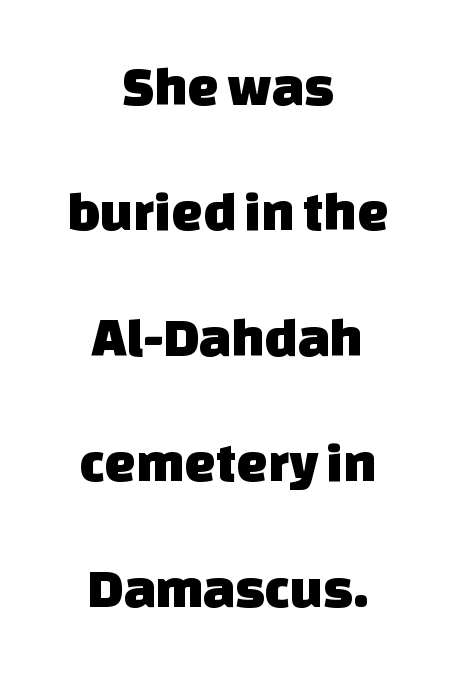
The image shows 56 px sans-serif type; set centered, loose line spacing (2.24x), normal letter spacing, not underlined; low stroke contrast and a large x-height.
